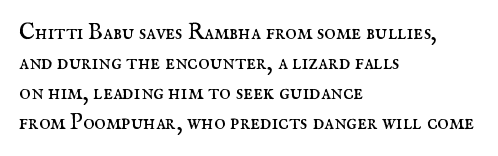
{"italic": "no", "bold": "no", "underline": "no", "align": "left", "line_spacing": "normal", "line_spacing_ratio": 1.36, "letter_spacing": "normal", "letter_spacing_em": 0.0, "glyph_px": 22}
